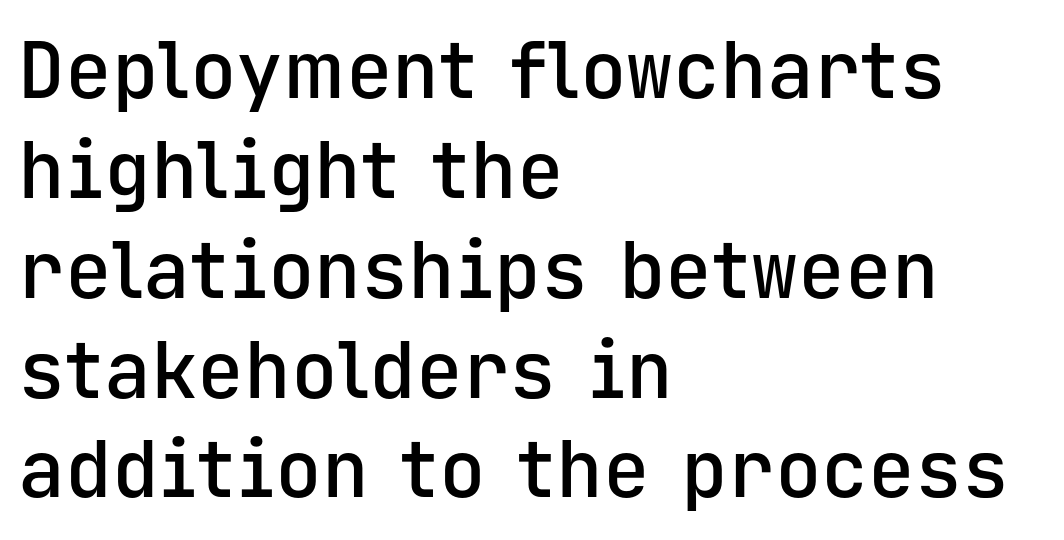
Each new line begins a customary step beneath the previous one. Nope, not italic — everything's standing straight. The rendering anchors every line to the left-hand side. Descenders are the only things crossing below the line.
